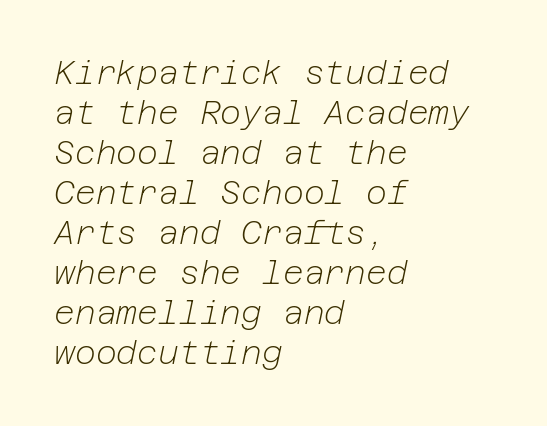
Leading: standard. Compared with a typical body face, this is equally light or lighter still. The ragged edge is on the right, which tells us the setting is flush left. Honestly, the letter spacing is just normal — you wouldn't notice it.
